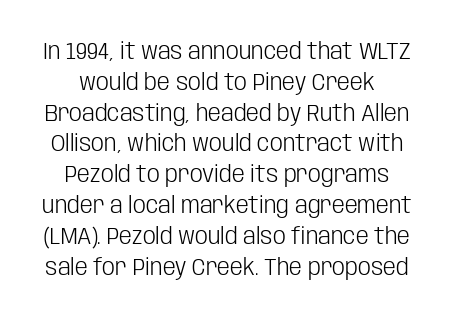
Compared with a typical body face, this is equally light or lighter still. Rule under the text: the space is simply empty. Characters follow at the spacing the type designer built in. Each new line begins a customary step beneath the previous one. Posture: vertical.
